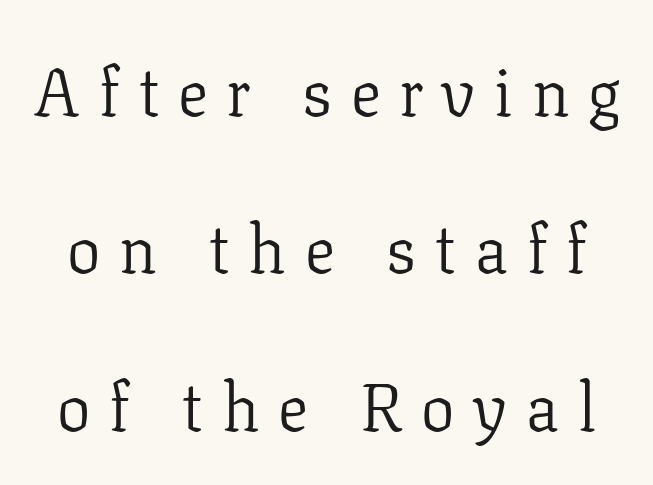
{"serif": "yes", "italic": "no", "bold": "no", "weight": "light", "width": "normal", "stroke_contrast": "low", "x_height": "medium", "monospaced": "no", "underline": "no", "line_spacing": "loose", "line_spacing_ratio": 2.35, "letter_spacing": "wide", "letter_spacing_em": 0.28, "glyph_px": 67}
